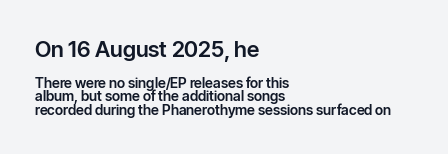
{"italic": "no", "underline": "no", "align": "left", "line_spacing": "tight", "line_spacing_ratio": 0.96, "letter_spacing": "normal", "letter_spacing_em": 0.0, "larger_block": "first", "size_ratio": 1.57, "glyph_px": 22}
